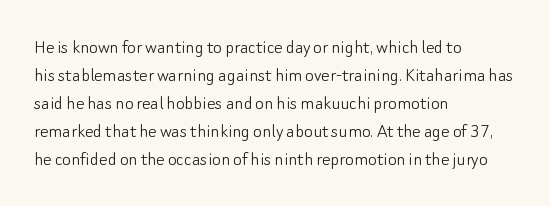
Q: Is the text bold? A: No.
Q: Is the text italic (slanted)? A: No, it is upright.
Q: Is the text underlined? A: No.
Q: How is the paragraph aligned? A: Left-aligned.
Q: Is the spacing between letters normal or unusually wide? A: Normal.
Q: Is the spacing between lines tight, normal or loose? A: Normal.
